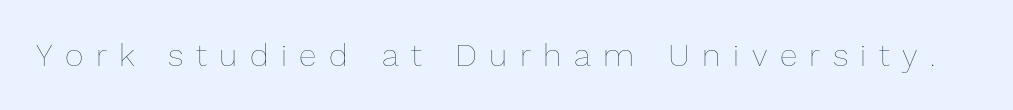
{"italic": "no", "bold": "no", "weight": "thin", "width": "normal", "stroke_contrast": "low", "x_height": "medium", "monospaced": "no", "underline": "no", "letter_spacing": "wide", "letter_spacing_em": 0.39, "glyph_px": 32}
